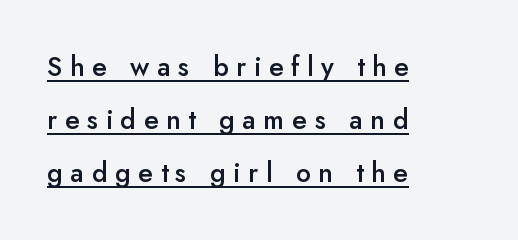
The image shows 27 px text type, upright; set left-aligned, loose line spacing (1.96x), unusually wide letter spacing (+0.28 em), underlined.
